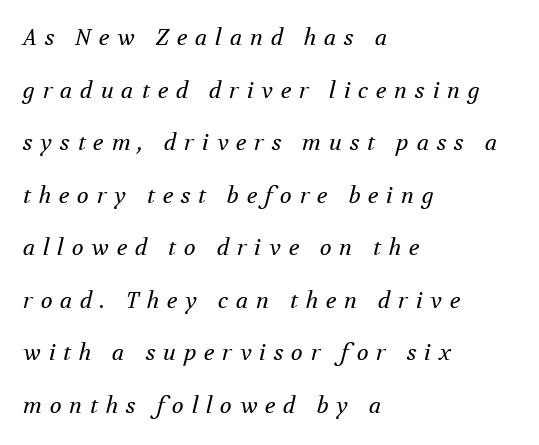
{"italic": "yes", "lean": "right", "slant_degrees": 12, "bold": "no", "underline": "no", "align": "left", "line_spacing": "loose", "line_spacing_ratio": 2.39, "letter_spacing": "wide", "letter_spacing_em": 0.35, "glyph_px": 22}
